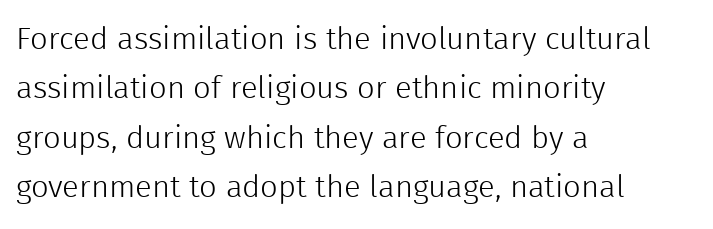
The image shows 31 px light sans-serif type, upright; set left-aligned, normal line spacing (1.59x), normal letter spacing, not underlined; a medium x-height.
